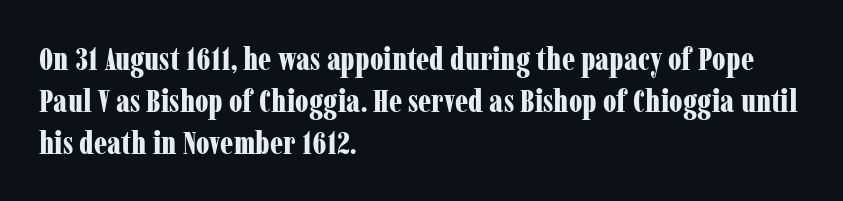
Type without underlining. Notice how descenders clear the ascenders below comfortably — that's standard leading. The rag falls on the right side of this text block. The type family on display is of the serif kind.
